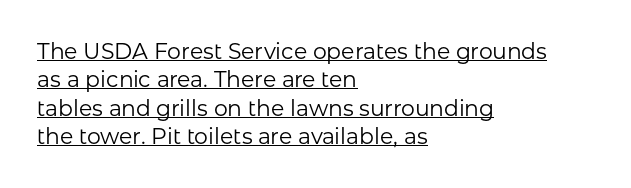
The text block is weighted toward the left margin, trailing off unevenly rightward. Characters follow at the spacing the type designer built in. Heaviness? Minimal to ordinary, like unemphasized prose. The string is rendered with underlining switched on. The axis of the letterforms is exactly vertical. The block of text has a typical density, with ordinary space between rows.
